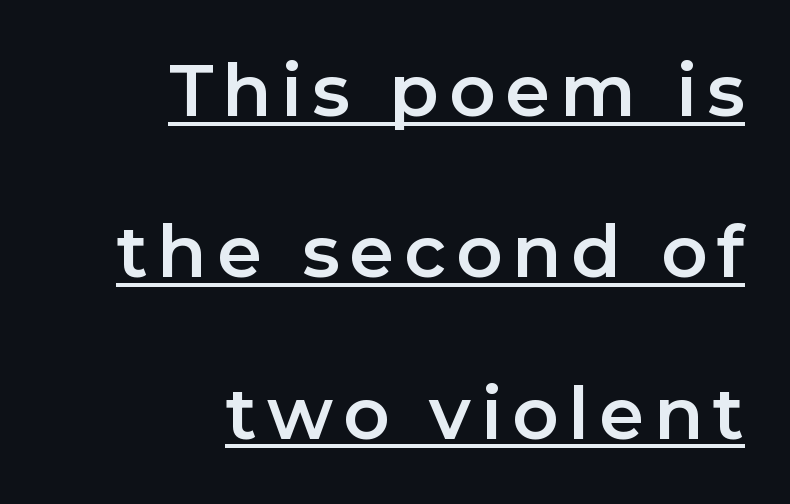
{"serif": "no", "italic": "no", "width": "normal", "stroke_contrast": "low", "x_height": "medium", "monospaced": "no", "underline": "yes", "align": "right", "line_spacing": "loose", "line_spacing_ratio": 2.24, "glyph_px": 72}
